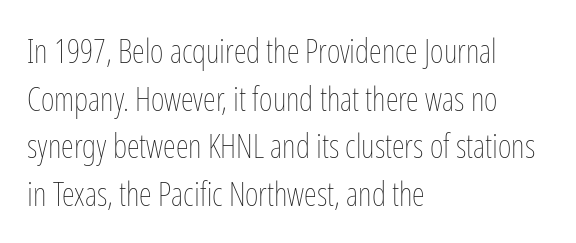
Q: Is the text bold? A: No.
Q: Is the text italic (slanted)? A: No, it is upright.
Q: Is the text underlined? A: No.
Q: How is the paragraph aligned? A: Left-aligned.
Q: Is the spacing between letters normal or unusually wide? A: Normal.
Q: Is the spacing between lines tight, normal or loose? A: Normal.
Q: Width (condensed, normal, or wide)? A: Condensed.
Q: Stroke contrast? A: Low.
Q: x-height? A: Medium.
Q: Monospaced? A: No.
